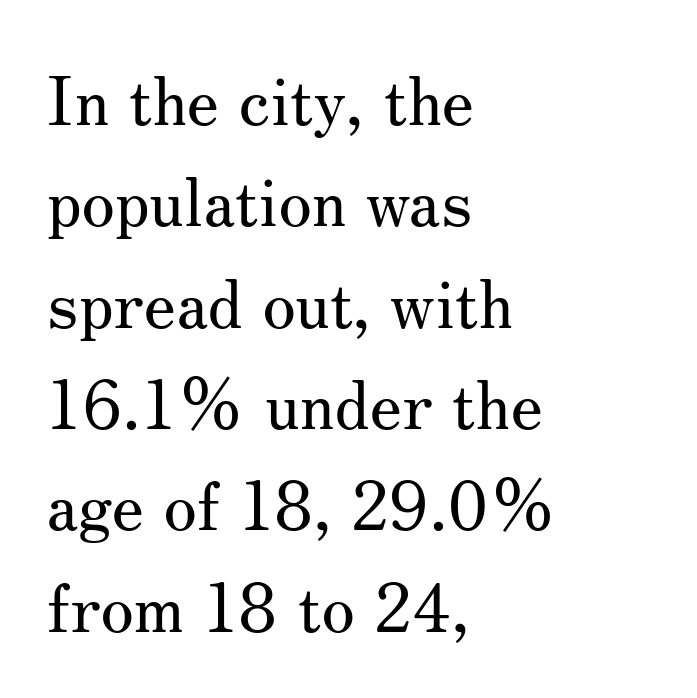
Q: Is the text bold? A: No.
Q: Is the text italic (slanted)? A: No, it is upright.
Q: Is the typeface a serif or a sans-serif typeface? A: Serif.
Q: Is the text underlined? A: No.
Q: How is the paragraph aligned? A: Left-aligned.
Q: Is the spacing between letters normal or unusually wide? A: Normal.
Q: Is the spacing between lines tight, normal or loose? A: Normal.
Q: Width (condensed, normal, or wide)? A: Normal.
Q: Stroke contrast? A: Medium.
Q: x-height? A: Small.
Q: Monospaced? A: No.
